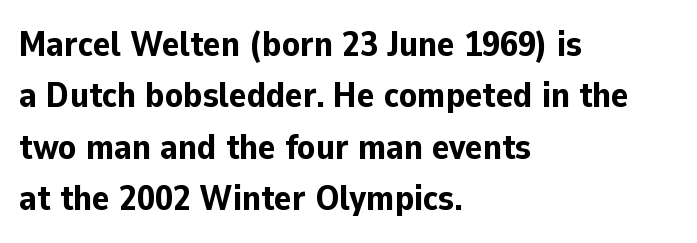
Words appear dense and cohesive because spacing is normal. This sample has the flowing, uneven cadence of proportional lettering. Underline: absent. The text was rendered using a sans face with plain stroke endings. Honestly, the row spacing looks completely unremarkable. Is there any slant? The stems are plumb.
